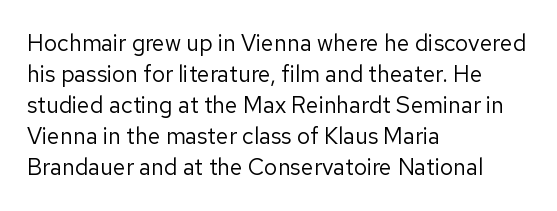
The image shows 23 px text type, upright; set left-aligned, normal line spacing (1.35x), normal letter spacing, not underlined.
